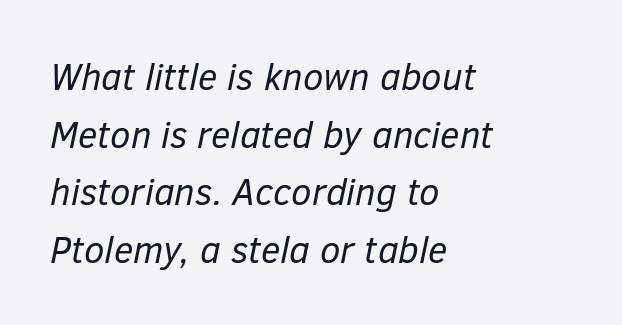
Q: Is the text bold? A: No.
Q: Is the text italic (slanted)? A: Yes, it leans right by about 12 degrees.
Q: Is the text underlined? A: No.
Q: How is the paragraph aligned? A: Left-aligned.
Q: Is the spacing between letters normal or unusually wide? A: Normal.
Q: Is the spacing between lines tight, normal or loose? A: Normal.
Q: Width (condensed, normal, or wide)? A: Normal.
Q: Stroke contrast? A: Low.
Q: x-height? A: Medium.
Q: Monospaced? A: No.
